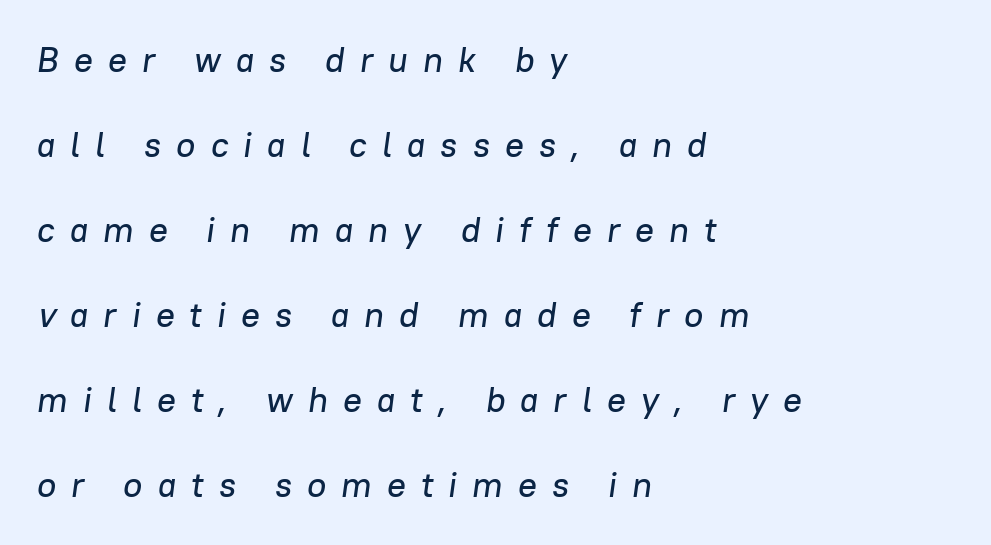
These lines are rendered in a variable-pitch font. How are the letters spaced? Widely, with obvious added tracking. Horizontal alignment here is leftward, the default for most running prose. Honestly, the rows look like they've been pulled way apart. This sample uses an oblique cut, with every glyph tilted off the vertical.
